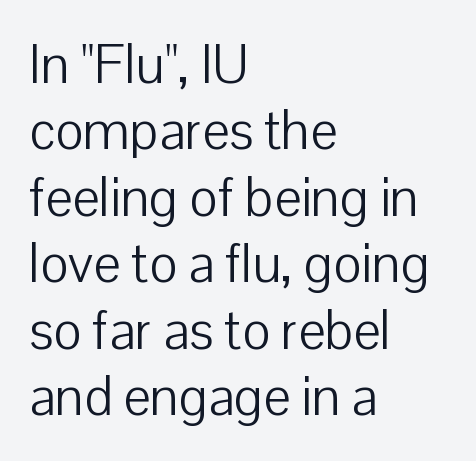
Reading down the block, your eye returns to a fixed left position each line. Descenders are the only things crossing below the line. The passage shown has conventional tracking throughout. Think of a printed novel: that variable character pitch is what you see here. The rendering shows plain stroke endings on the letterforms — a sans-serif design.
